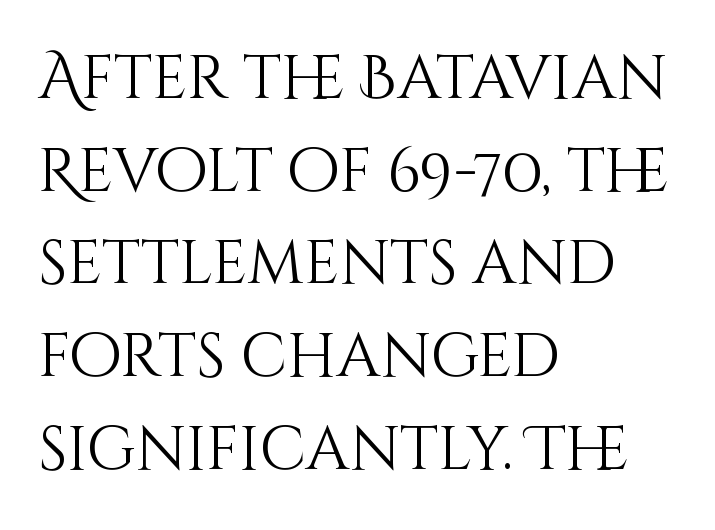
One-word summary of the alignment: left. The words here are not underlined. The lettering holds an erect, upright posture throughout. Is this a fixed-width face? No — the glyphs have proportional, varying widths. This is not heavy type; no bold has been used.
